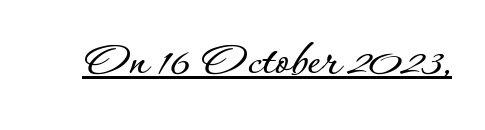
{"width": "normal", "stroke_contrast": "low", "x_height": "small", "monospaced": "no", "underline": "yes", "letter_spacing": "normal", "letter_spacing_em": 0.0, "glyph_px": 51}
